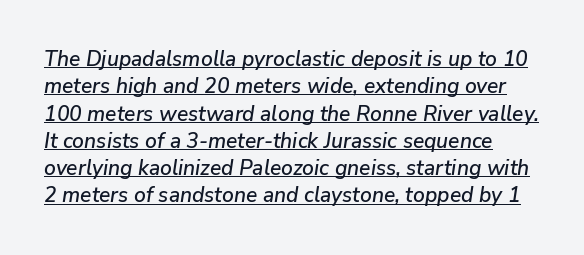
The image shows 21 px text type, italic (leaning right); set normal line spacing (1.3x), normal letter spacing, underlined.
